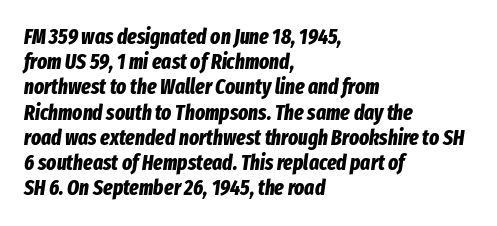
The image shows 21 px bold type, italic (leaning right); set left-aligned, line spacing 1.2x, normal letter spacing, not underlined.
